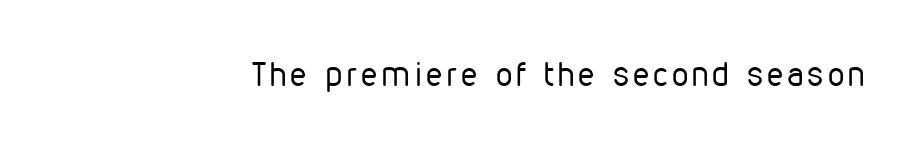
The image shows 33 px regular-weight, condensed sans-serif type, upright; set not underlined; low stroke contrast and a medium x-height.
